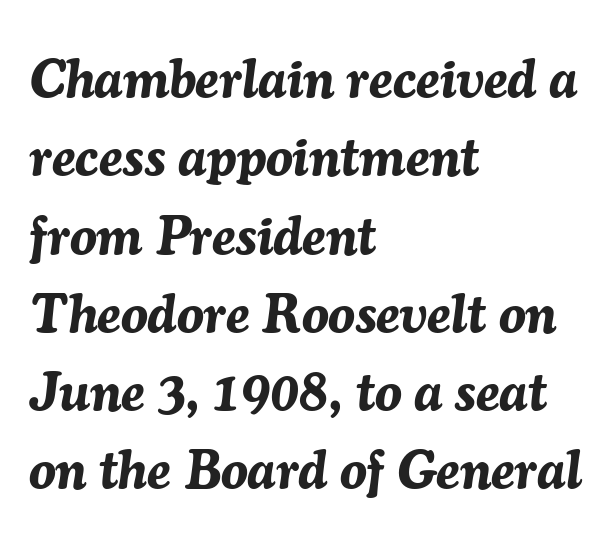
The image shows 54 px bold type, italic (leaning right); set left-aligned, normal line spacing (1.45x), normal letter spacing, not underlined; medium stroke contrast and a medium x-height.
